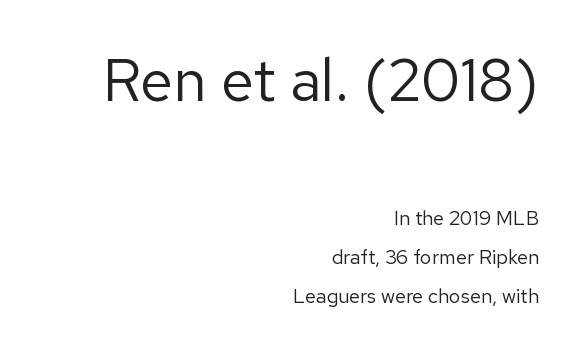
Line endings align vertically; line beginnings do not. If you drew a line through each stem, it would be perfectly vertical. Is this a heavy cut? Hardly; it is regular or lighter. What stands out about the letter spacing? Nothing — it is the standard amount. Bigger letters appear in the top chunk; the bottom chunk is reduced. Check under the words: just untouched page.
